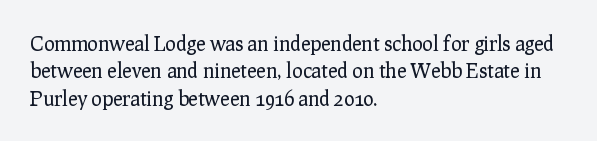
Q: Is the text bold? A: No.
Q: Is the text italic (slanted)? A: No, it is upright.
Q: Is the text underlined? A: No.
Q: How is the paragraph aligned? A: Left-aligned.
Q: Is the spacing between letters normal or unusually wide? A: Normal.
Q: Is the spacing between lines tight, normal or loose? A: Normal.
